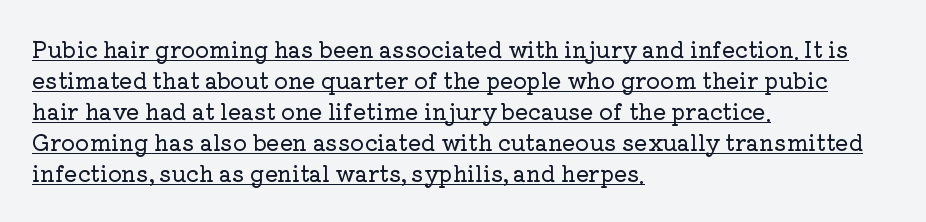
{"italic": "no", "underline": "yes", "align": "left", "line_spacing": "normal", "line_spacing_ratio": 1.41, "letter_spacing": "normal", "letter_spacing_em": 0.0, "glyph_px": 22}
